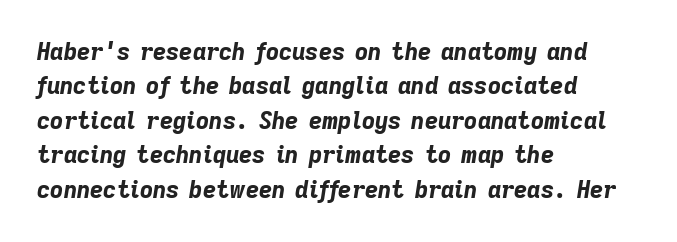
{"italic": "yes", "lean": "right", "slant_degrees": 9, "bold": "yes", "underline": "no", "align": "left", "line_spacing": "normal", "line_spacing_ratio": 1.5, "letter_spacing": "normal", "letter_spacing_em": 0.0, "glyph_px": 23}
